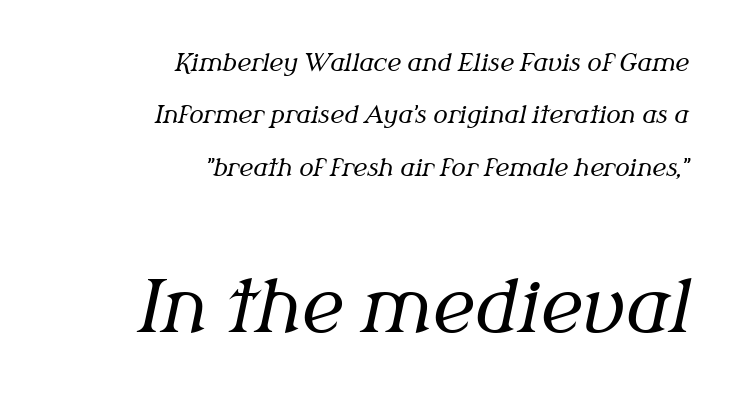
Short note: letters normally spaced. This rendering employs a face with finishing strokes, i.e., a serif. An italicized treatment has been applied to the whole sample. The face used here is proportionally spaced, like ordinary book or web type. The typeface has the unassuming heft of standard copy or less.
